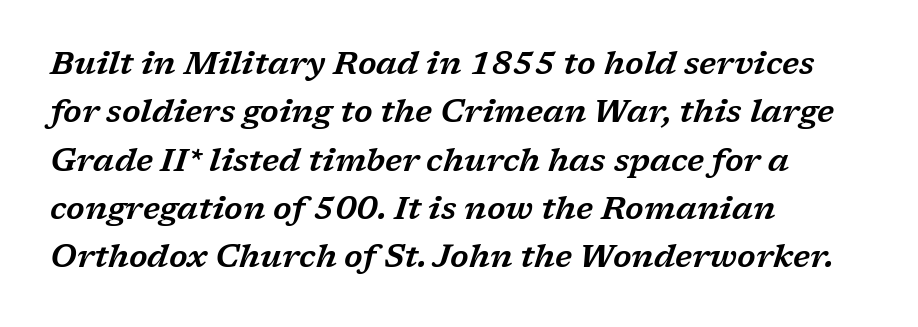
The image shows 32 px wide serif type, italic (leaning right); set left-aligned, normal line spacing (1.51x), normal letter spacing, not underlined; low stroke contrast and a medium x-height.
